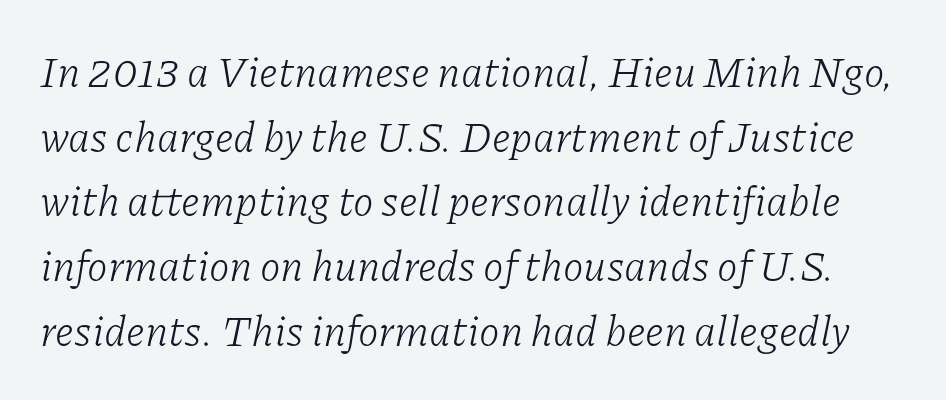
The image shows 42 px light serif type, italic (leaning right); set normal line spacing (1.54x), normal letter spacing, not underlined; low stroke contrast and a medium x-height.
